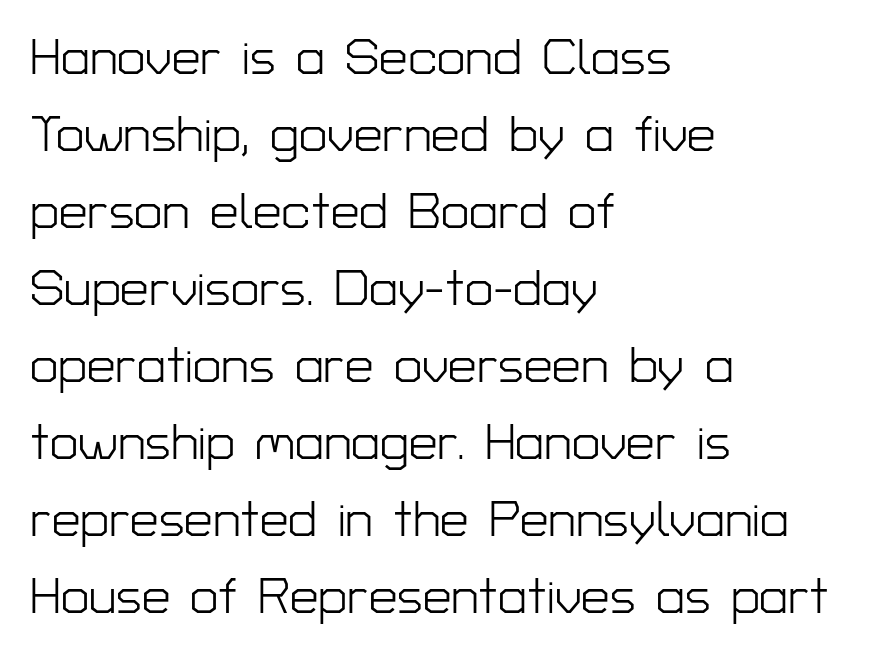
The image shows 51 px light sans-serif type, upright; set left-aligned, normal line spacing (1.51x), normal letter spacing, not underlined; low stroke contrast and a medium x-height.
